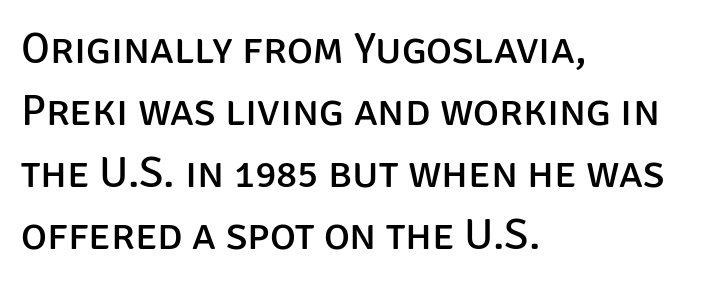
{"serif": "no", "italic": "no", "bold": "no", "weight": "regular", "width": "normal", "stroke_contrast": "low", "x_height": "large", "monospaced": "no", "underline": "no", "align": "left", "line_spacing": "normal", "line_spacing_ratio": 1.41, "letter_spacing": "normal", "letter_spacing_em": 0.0, "glyph_px": 44}
